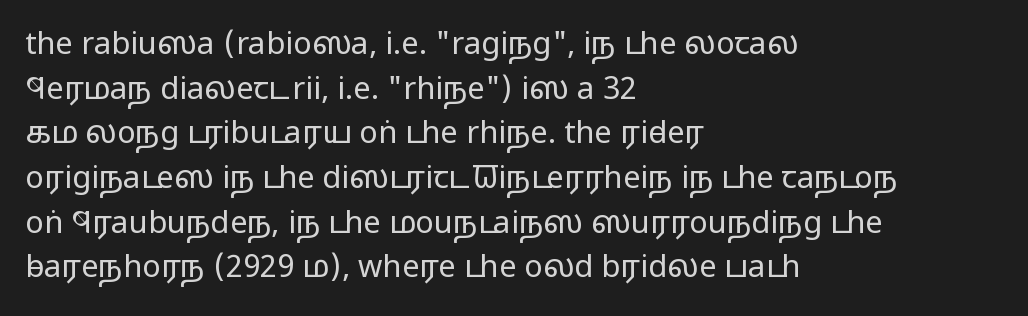
{"serif": "no", "italic": "no", "bold": "no", "weight": "regular", "width": "wide", "stroke_contrast": "low", "x_height": "medium", "monospaced": "no", "underline": "no", "align": "left", "line_spacing": "normal", "line_spacing_ratio": 1.44, "letter_spacing": "normal", "letter_spacing_em": 0.0, "glyph_px": 31}
